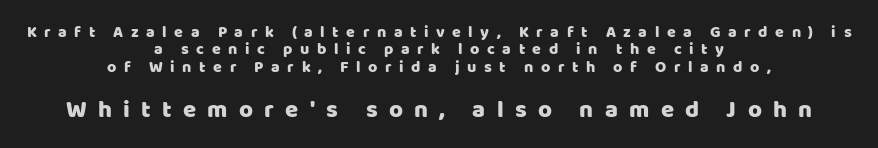
Q: Is the text italic (slanted)? A: No, it is upright.
Q: Is the text underlined? A: No.
Q: How is the paragraph aligned? A: Centered.
Q: Is the spacing between letters normal or unusually wide? A: Unusually wide.
Q: Is the spacing between lines tight, normal or loose? A: Tight.
Q: Which block of text is set in a larger size, the first (top) or the second (bottom)? A: The second (bottom) one.
